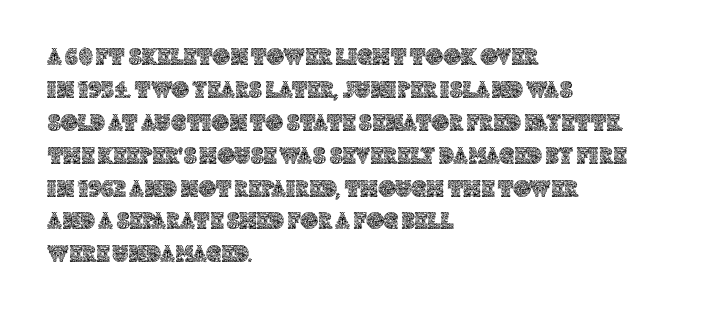
The type sits square on the baseline with zero lean. Students, observe: this is what conventionally led text looks like. Notice how the passage keeps a crisp vertical edge on the left only. Lines of text with bare space underneath.
